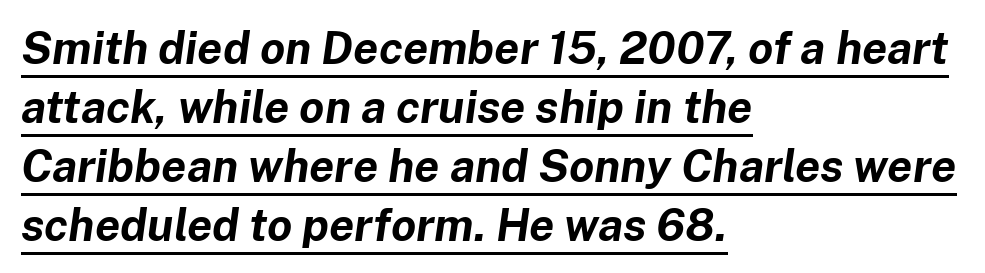
A rule runs beneath these lines of type. Leftover space on each line is placed entirely after the last word. The face used here is proportionally spaced, like ordinary book or web type. How heavy is the stroke? Heavy — this is a bold. Observe the lean: these are italic letterforms. Regular leading.
